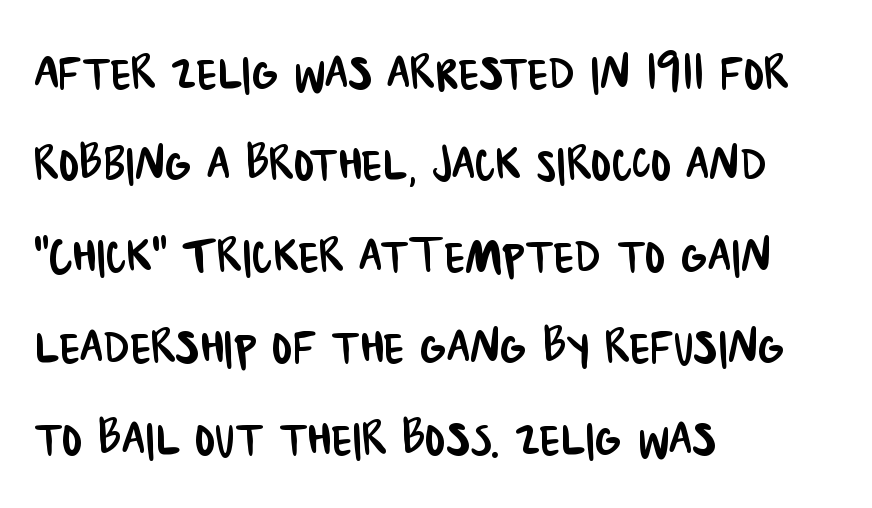
The image shows 61 px condensed sans-serif type; set left-aligned, normal line spacing (1.5x), normal letter spacing, not underlined; low stroke contrast and a large x-height.
